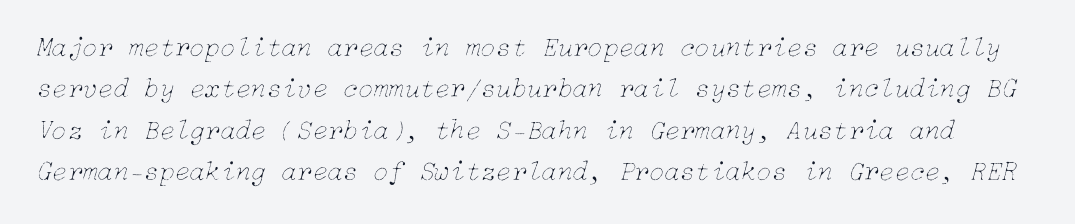
{"italic": "yes", "lean": "right", "slant_degrees": 15, "bold": "no", "weight": "thin", "width": "normal", "stroke_contrast": "low", "x_height": "medium", "underline": "no", "line_spacing": "normal", "line_spacing_ratio": 1.48, "letter_spacing": "normal", "letter_spacing_em": 0.0, "glyph_px": 28}
